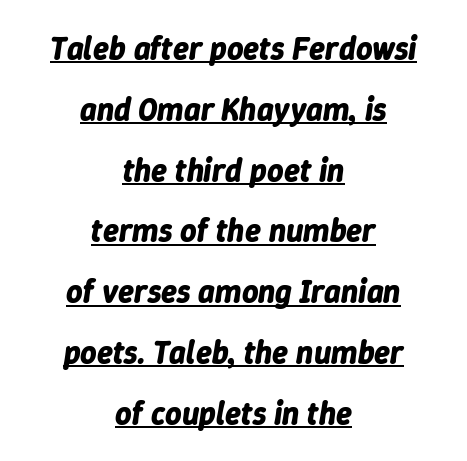
Q: Is the text bold? A: Yes.
Q: Is the text italic (slanted)? A: Yes, it leans right by about 9 degrees.
Q: Is the text underlined? A: Yes.
Q: How is the paragraph aligned? A: Centered.
Q: Is the spacing between letters normal or unusually wide? A: Normal.
Q: Is the spacing between lines tight, normal or loose? A: Loose.
Q: Width (condensed, normal, or wide)? A: Normal.
Q: Stroke contrast? A: Low.
Q: x-height? A: Medium.
Q: Monospaced? A: No.
